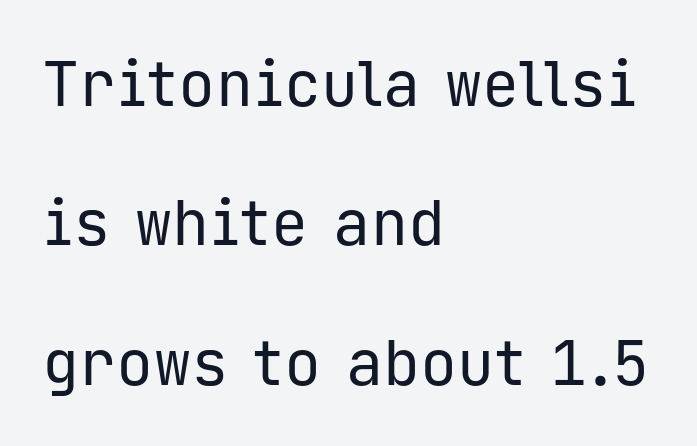
The image shows 62 px regular-weight sans-serif type, upright, monospaced; set left-aligned, loose line spacing (2.25x), normal letter spacing, not underlined; low stroke contrast and a medium x-height.
